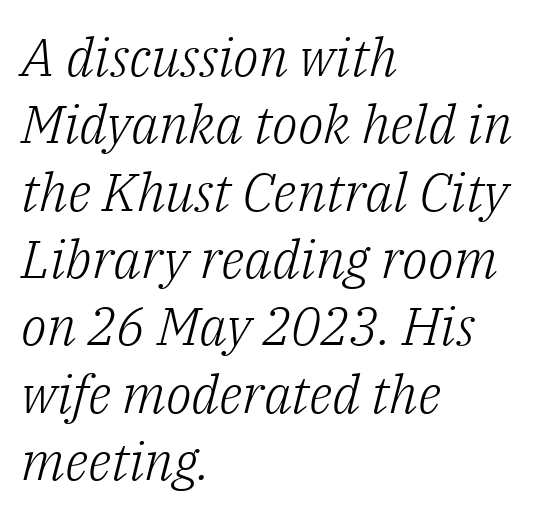
Q: Is the text bold? A: No.
Q: Is the text italic (slanted)? A: Yes, it leans right by about 14 degrees.
Q: Is the typeface a serif or a sans-serif typeface? A: Serif.
Q: Is the text underlined? A: No.
Q: How is the paragraph aligned? A: Left-aligned.
Q: Is the spacing between letters normal or unusually wide? A: Normal.
Q: Is the spacing between lines tight, normal or loose? A: Normal.
Q: Width (condensed, normal, or wide)? A: Normal.
Q: Stroke contrast? A: Low.
Q: x-height? A: Medium.
Q: Monospaced? A: No.
